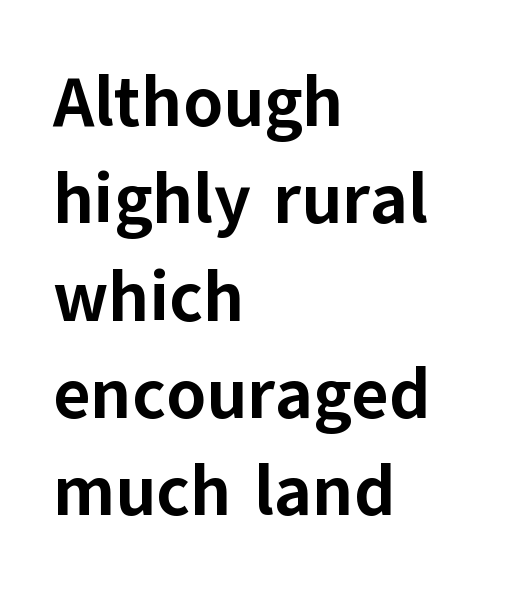
Q: Is the text bold? A: Yes.
Q: Is the text italic (slanted)? A: No, it is upright.
Q: Is the typeface a serif or a sans-serif typeface? A: Sans-serif.
Q: Is the text underlined? A: No.
Q: How is the paragraph aligned? A: Left-aligned.
Q: Is the spacing between letters normal or unusually wide? A: Normal.
Q: Is the spacing between lines tight, normal or loose? A: Normal.
Q: Width (condensed, normal, or wide)? A: Normal.
Q: Stroke contrast? A: Low.
Q: x-height? A: Medium.
Q: Monospaced? A: No.
